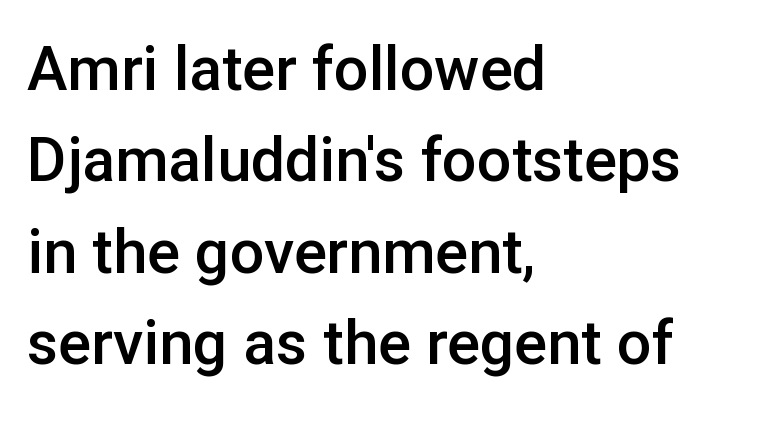
{"serif": "no", "italic": "no", "bold": "semi", "weight": "semibold", "width": "normal", "stroke_contrast": "low", "x_height": "medium", "monospaced": "no", "underline": "no", "align": "left", "line_spacing": "normal", "line_spacing_ratio": 1.5, "letter_spacing": "normal", "letter_spacing_em": 0.0, "glyph_px": 61}
